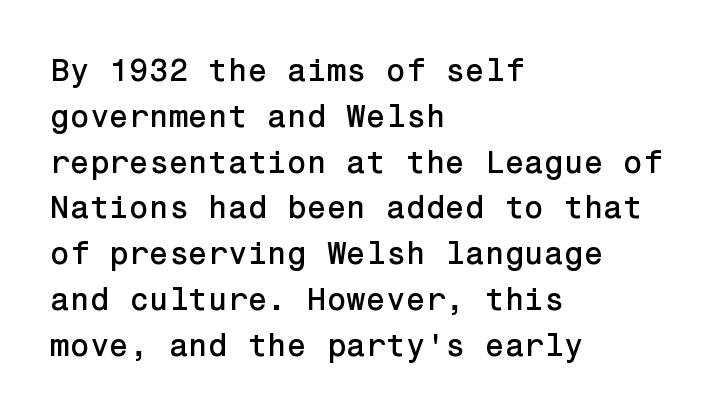
{"serif": "no", "italic": "no", "width": "normal", "stroke_contrast": "low", "x_height": "medium", "underline": "no", "align": "left", "line_spacing": "normal", "line_spacing_ratio": 1.43, "letter_spacing": "normal", "letter_spacing_em": 0.0, "glyph_px": 32}
